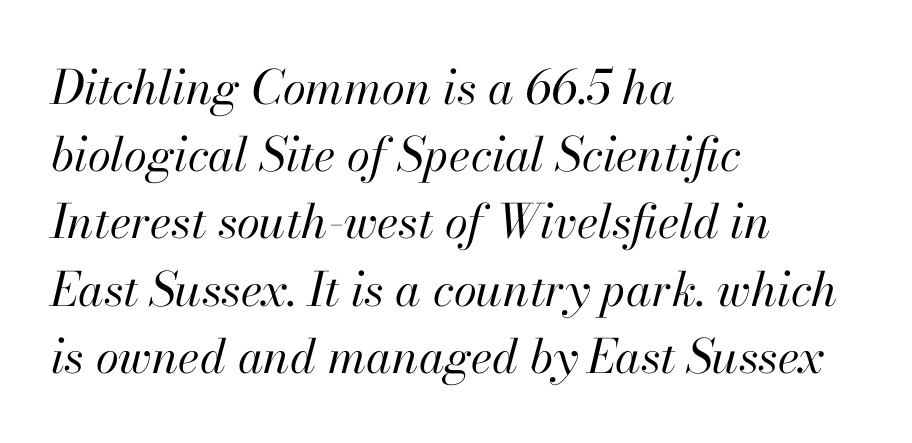
The image shows 47 px regular-weight type, italic (leaning right); set left-aligned, normal line spacing (1.43x), normal letter spacing, not underlined; high stroke contrast and a small x-height.
